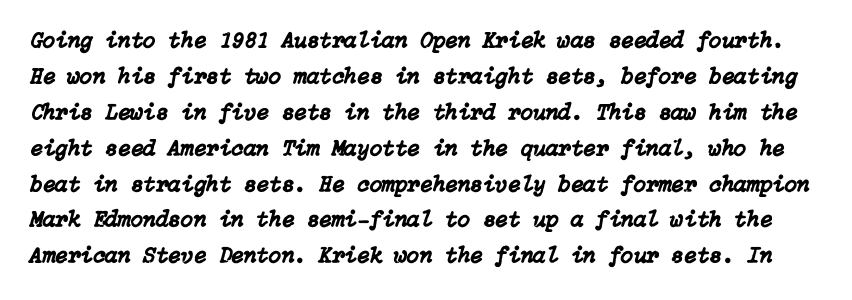
Just letters on the line, the space beneath them empty. The designer left line spacing at the default. Quick note: italic. The letters sit at their default tracking, neither squeezed nor spread.
